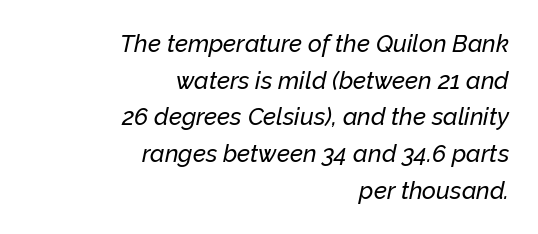
{"italic": "yes", "lean": "right", "slant_degrees": 12, "underline": "no", "align": "right", "line_spacing": "normal", "line_spacing_ratio": 1.53, "letter_spacing": "normal", "letter_spacing_em": 0.0, "glyph_px": 24}
